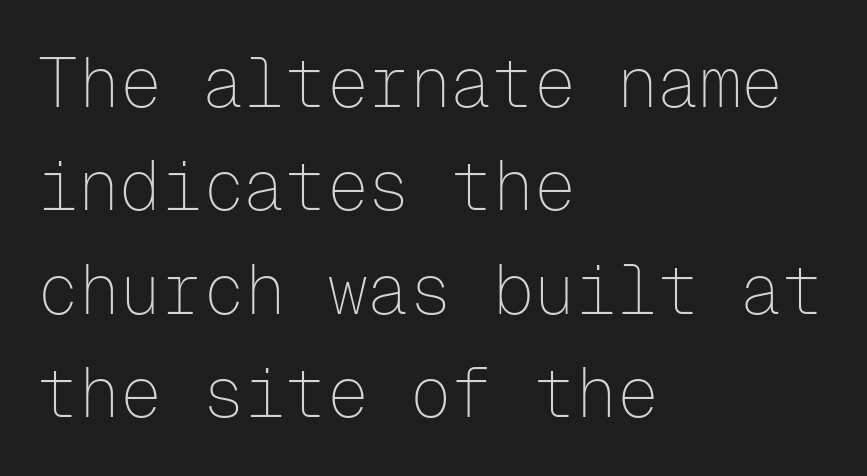
The image shows 69 px thin sans-serif type, upright, monospaced; set left-aligned, normal line spacing (1.5x), normal letter spacing, not underlined; low stroke contrast and a medium x-height.
